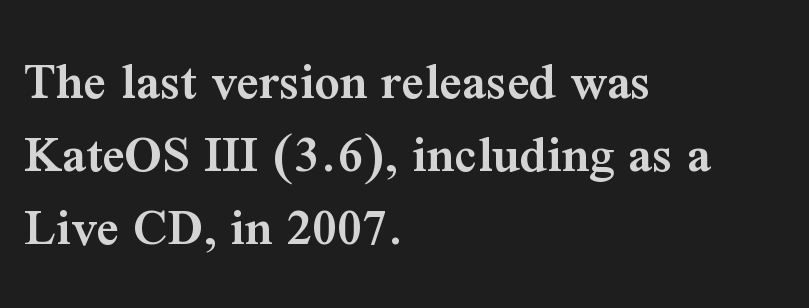
The image shows 55 px semibold serif type, upright; set left-aligned, normal line spacing (1.33x), normal letter spacing, not underlined; medium stroke contrast and a medium x-height.
